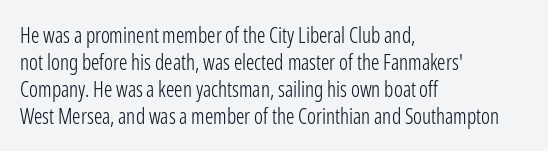
These lines keep a tight, regular rhythm from letter to letter. The rows are spaced the way most documents space them. Nothing heavy about these letters — not bold at all. A roman cut, with each character standing at attention. Check under the words: just untouched page. All the whitespace from short lines collects on the right.
